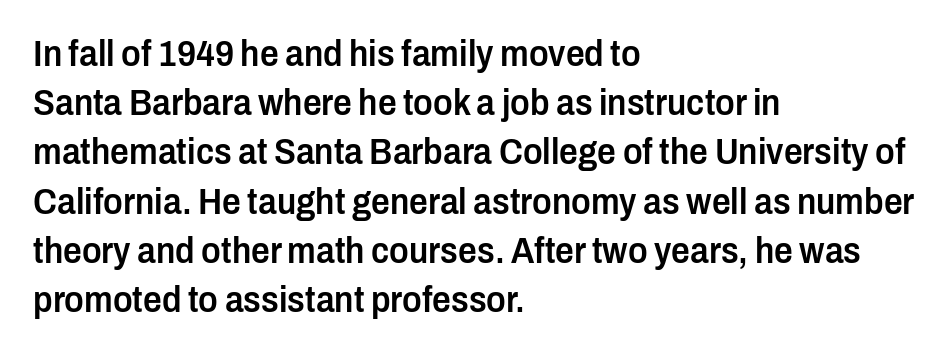
Semibold letterforms, between regular and bold. Varying glyph widths throughout — classic text-font behaviour. How would I describe the line gaps? Plain and ordinary. These lines keep a tight, regular rhythm from letter to letter. Typeset ragged right — the left edge is the straight one.
